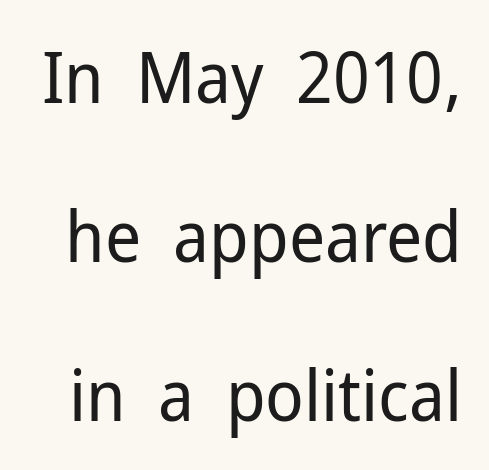
The image shows 71 px regular-weight sans-serif type, upright; set loose line spacing (2.24x), normal letter spacing, not underlined; low stroke contrast and a medium x-height.
